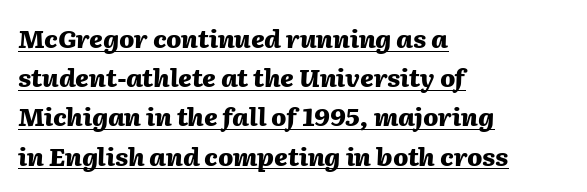
Q: Is the text bold? A: Yes.
Q: Is the text italic (slanted)? A: Yes, it leans right by about 2 degrees.
Q: Is the text underlined? A: Yes.
Q: How is the paragraph aligned? A: Left-aligned.
Q: Is the spacing between letters normal or unusually wide? A: Normal.
Q: Is the spacing between lines tight, normal or loose? A: Normal.
